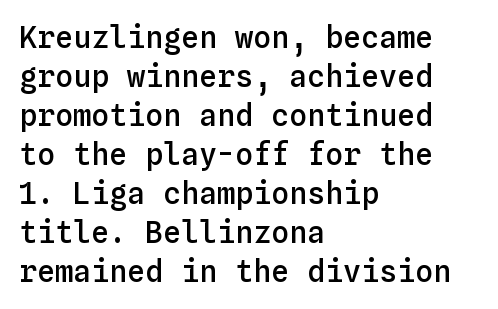
{"italic": "no", "bold": "semi", "weight": "semibold", "width": "normal", "stroke_contrast": "low", "x_height": "medium", "monospaced": "yes", "underline": "no", "align": "left", "line_spacing": "normal", "line_spacing_ratio": 1.3, "letter_spacing": "normal", "letter_spacing_em": 0.0, "glyph_px": 30}
